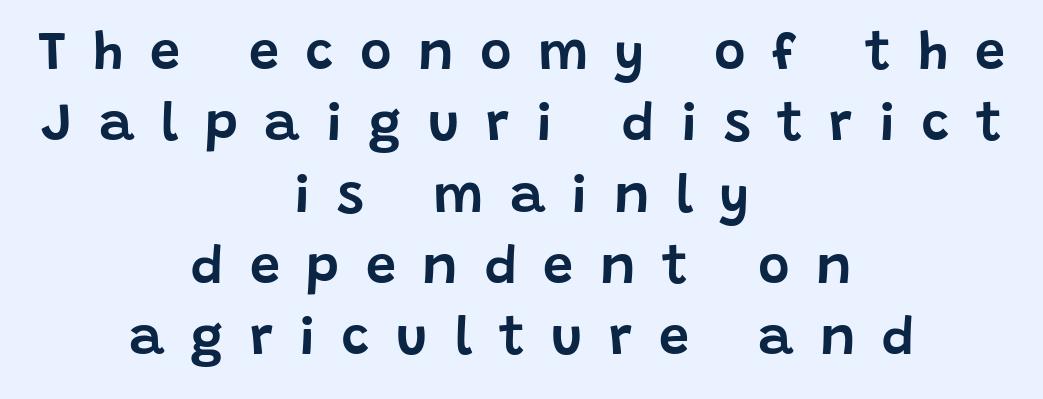
{"serif": "no", "italic": "no", "width": "normal", "stroke_contrast": "low", "x_height": "large", "monospaced": "no", "underline": "no", "align": "center", "line_spacing": "normal", "line_spacing_ratio": 1.32, "letter_spacing": "wide", "letter_spacing_em": 0.49, "glyph_px": 54}
